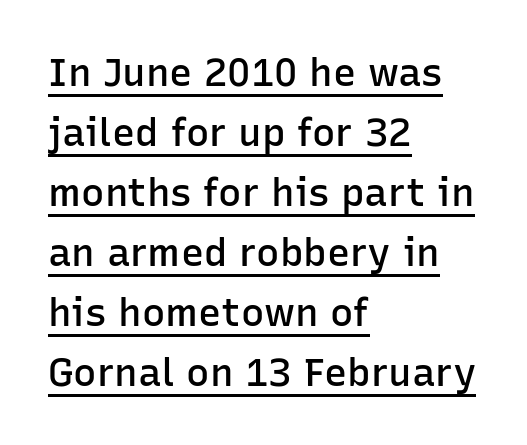
The image shows 39 px semibold sans-serif type, upright; set left-aligned, normal line spacing (1.54x), normal letter spacing, underlined; low stroke contrast and a medium x-height.
